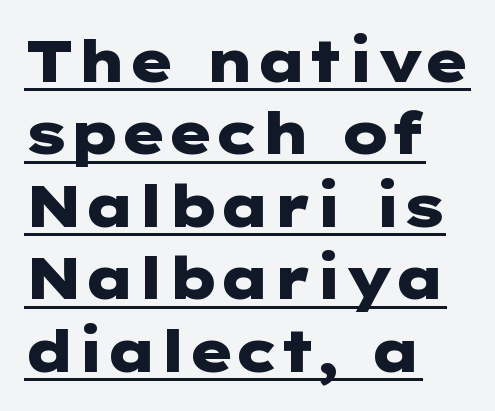
The image shows 58 px heavy, wide sans-serif type, upright; set left-aligned, normal line spacing (1.25x), normal letter spacing, underlined; low stroke contrast and a medium x-height.
